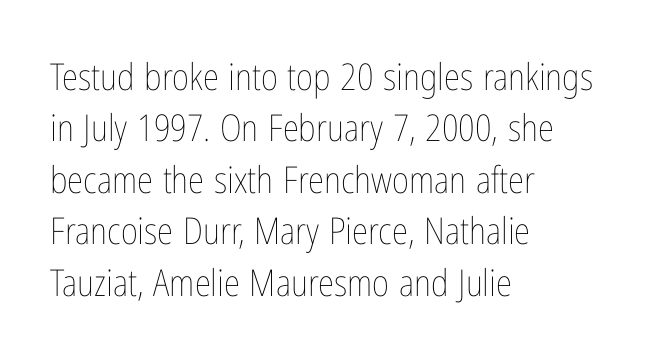
The image shows 37 px thin, condensed type, upright; set left-aligned, normal line spacing (1.39x), normal letter spacing, not underlined; low stroke contrast and a medium x-height.
